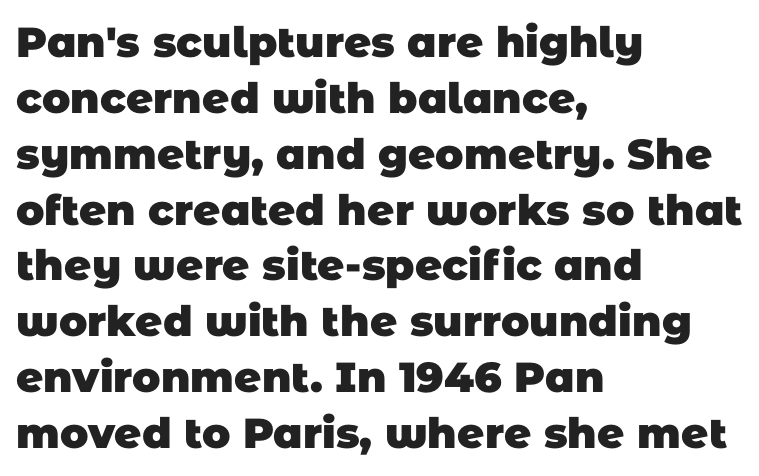
{"serif": "no", "bold": "yes", "weight": "heavy", "width": "normal", "stroke_contrast": "low", "x_height": "large", "monospaced": "no", "underline": "no", "align": "left", "line_spacing": "normal", "line_spacing_ratio": 1.33, "letter_spacing": "normal", "letter_spacing_em": 0.0, "glyph_px": 42}
